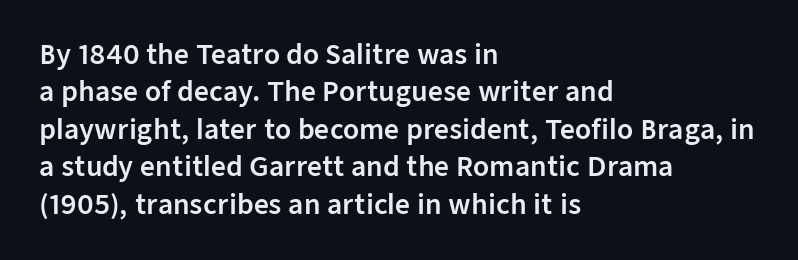
Q: Is the text italic (slanted)? A: No, it is upright.
Q: Is the text underlined? A: No.
Q: How is the paragraph aligned? A: Left-aligned.
Q: Is the spacing between letters normal or unusually wide? A: Normal.
Q: Is the spacing between lines tight, normal or loose? A: Normal.
